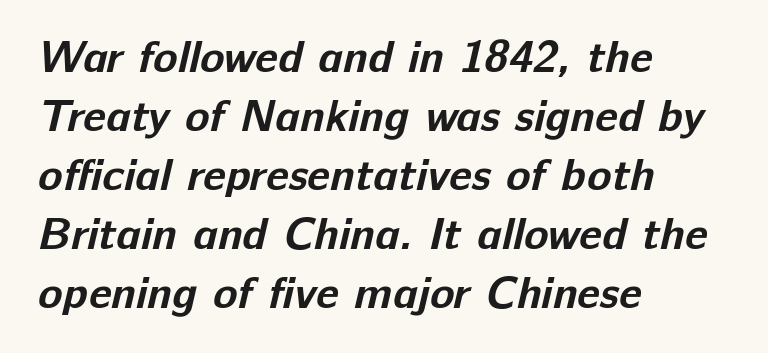
The type family on display is of the sans-serif kind. In terms of weight, the rendering is a true, heavy bold. The strip under each line holds only bare page. Reading down the block, your eye returns to a fixed left position each line.
